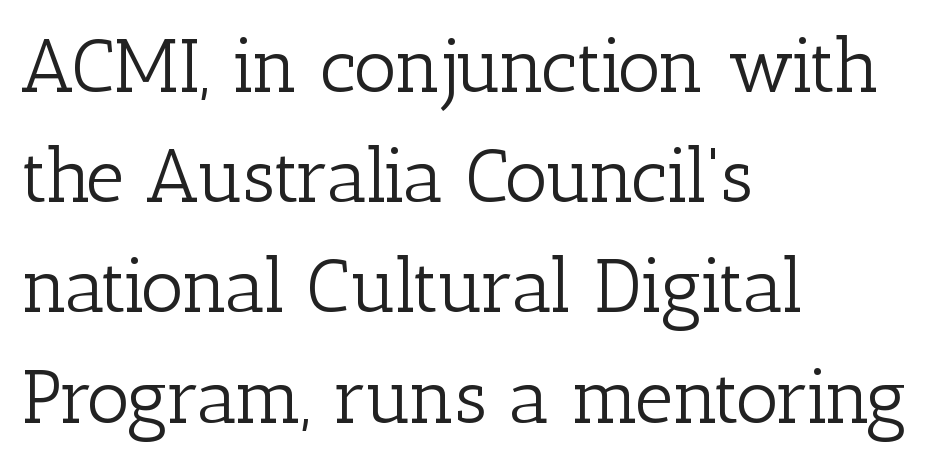
The image shows 75 px light serif type, upright; set left-aligned, normal line spacing (1.47x), normal letter spacing, not underlined; low stroke contrast and a medium x-height.
